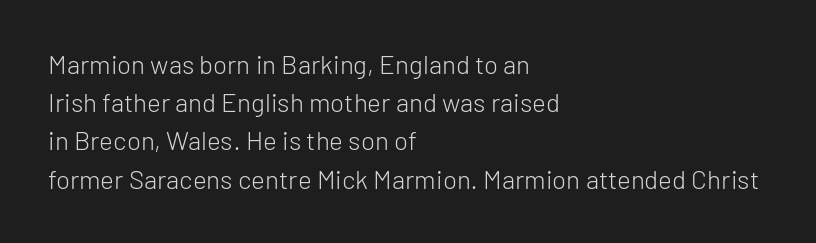
The image shows 26 px text type, upright; set left-aligned, normal line spacing (1.47x), normal letter spacing, not underlined.
